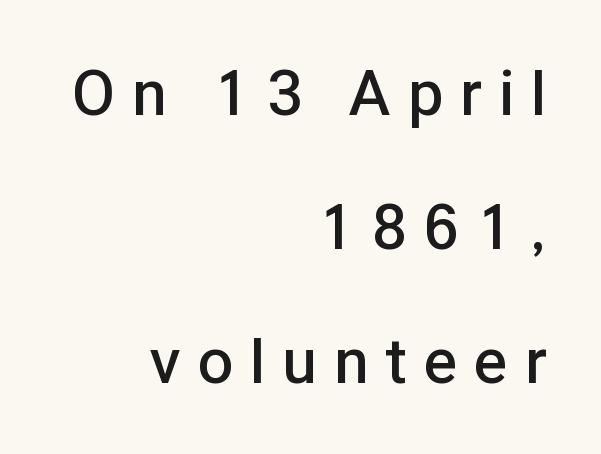
The image shows 63 px semibold sans-serif type, upright; set right-aligned, loose line spacing (2.13x), unusually wide letter spacing (+0.28 em), not underlined; low stroke contrast and a medium x-height.
